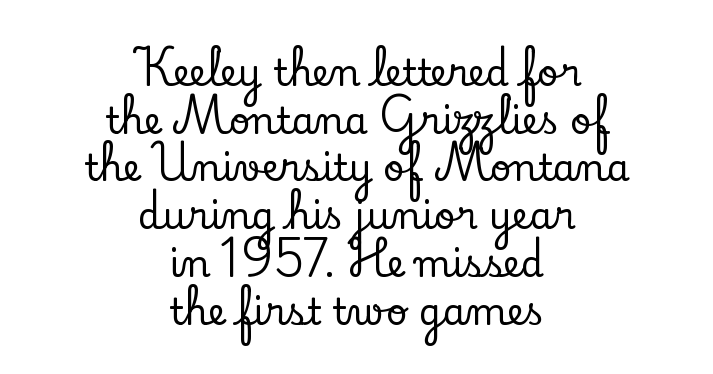
The image shows 37 px serif type, upright; set centered, normal line spacing (1.29x), normal letter spacing, not underlined; low stroke contrast and a small x-height.
